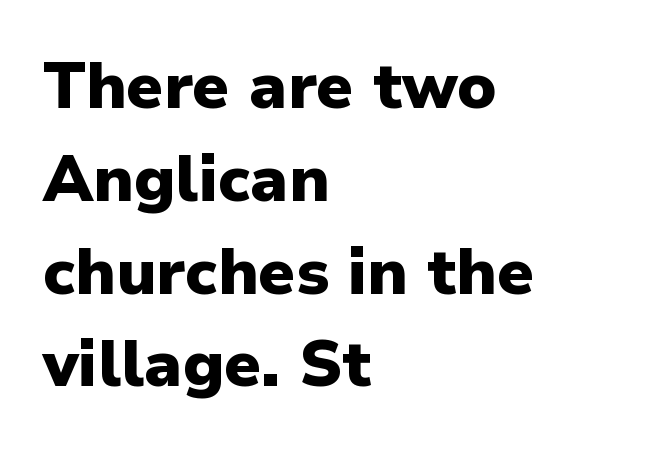
You could not count columns in this text — the font is proportionally spaced. Honestly, there is no underline to notice here at all. The sample has been set heavy, in full bold. The rendering keeps characters at their native spacing. Horizontally, the lines are justified to the leading edge only. Unlike a traditional serif, this face leaves its strokes unadorned.
